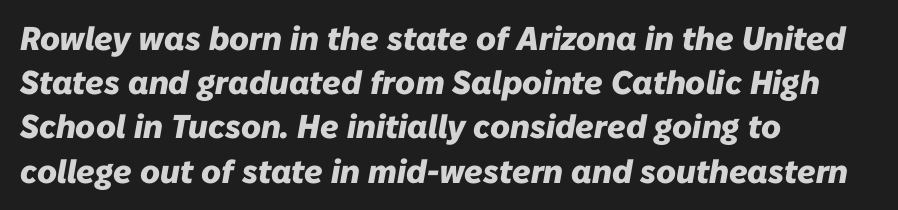
The image shows 33 px heavy type, italic (leaning right); set left-aligned, normal line spacing (1.34x), normal letter spacing, not underlined; low stroke contrast and a medium x-height.
